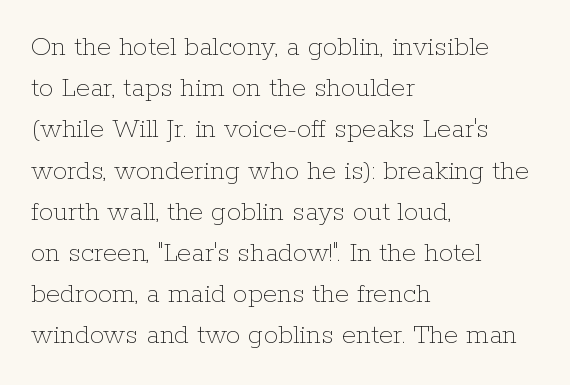
Ascenders rise straight up at ninety degrees. Teacher's note: observe the even left margin — that is flush-left alignment. Nothing heavy about these letters — not bold at all. Note the varied advance widths — an 'i' is clearly narrower than an 'm'. The space beneath each line is pristine and unruled. Nothing unusual about the tracking: characters are spaced as the font intends.
